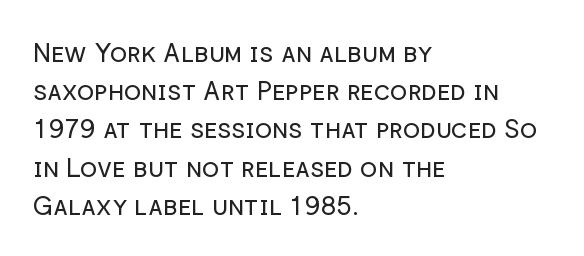
The image shows 26 px text type, upright; set left-aligned, normal line spacing (1.47x), normal letter spacing, not underlined.
